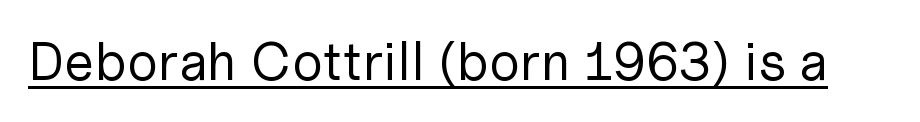
No letter is thick-stroked: the sample isn't bold. Default kerning and tracking; the words read as compact shapes. The face used here is proportionally spaced, like ordinary book or web type. Is there any slant? The stems are plumb.
